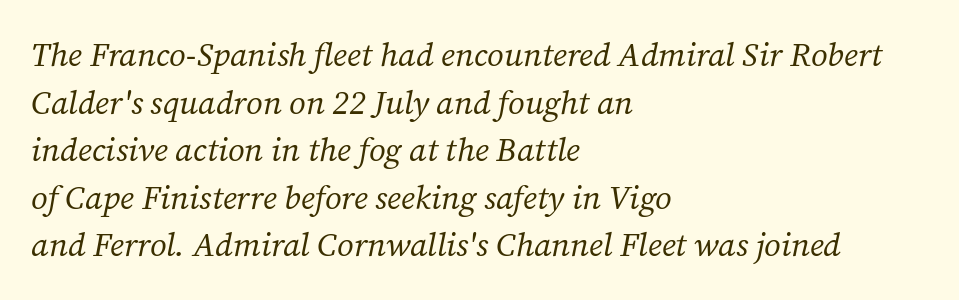
The image shows 33 px regular-weight serif type, italic (leaning right); set left-aligned, normal line spacing (1.44x), normal letter spacing, not underlined; medium stroke contrast and a medium x-height.
